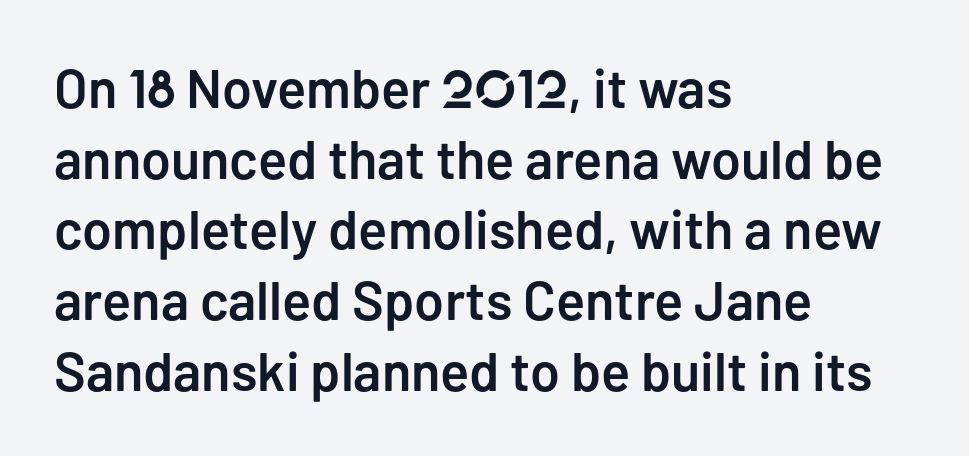
Q: Is the text bold? A: Semi-bold.
Q: Is the text italic (slanted)? A: No, it is upright.
Q: Is the typeface a serif or a sans-serif typeface? A: Sans-serif.
Q: Is the text underlined? A: No.
Q: How is the paragraph aligned? A: Left-aligned.
Q: Is the spacing between letters normal or unusually wide? A: Normal.
Q: Is the spacing between lines tight, normal or loose? A: Normal.
Q: Width (condensed, normal, or wide)? A: Normal.
Q: Stroke contrast? A: Low.
Q: x-height? A: Medium.
Q: Monospaced? A: No.
